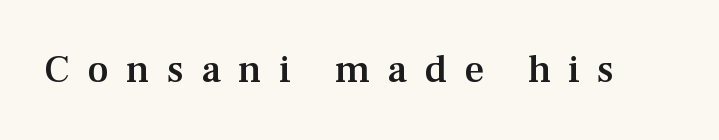
Q: Is the text bold? A: Semi-bold.
Q: Is the text italic (slanted)? A: No, it is upright.
Q: Is the typeface a serif or a sans-serif typeface? A: Serif.
Q: Is the text underlined? A: No.
Q: Is the spacing between letters normal or unusually wide? A: Unusually wide.
Q: Width (condensed, normal, or wide)? A: Normal.
Q: Stroke contrast? A: Medium.
Q: x-height? A: Medium.
Q: Monospaced? A: No.
